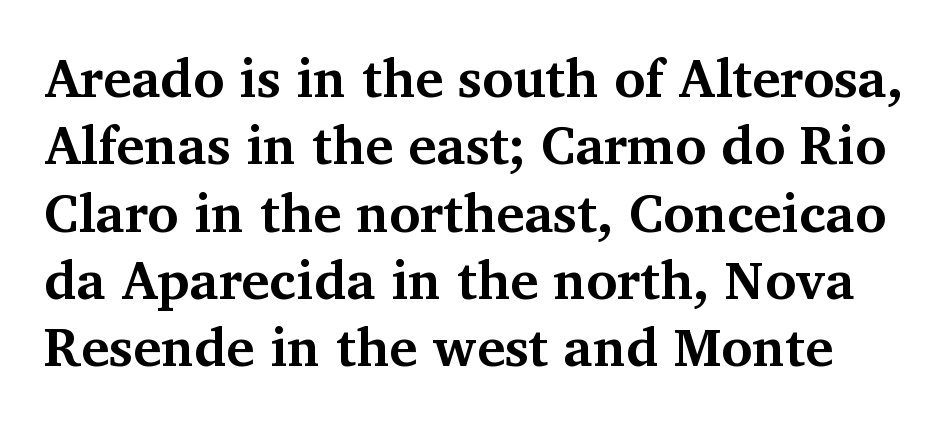
Does the weight exceed regular? Yes, all the way to bold. The passage shown is not underscored anywhere. This is roman type, the default non-slanted kind. Here the designer chose a conventional face with non-uniform glyph widths.
